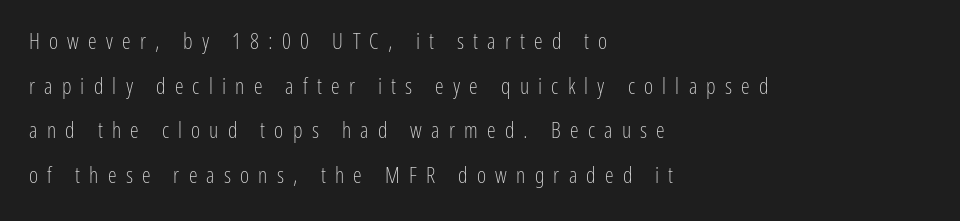
Glance below the letters and you will spot only blank space. Designer's note — italics off, roman on. The typesetter chose a ragged-right arrangement here. Horizontal bands of white between lines are thick stripes.
